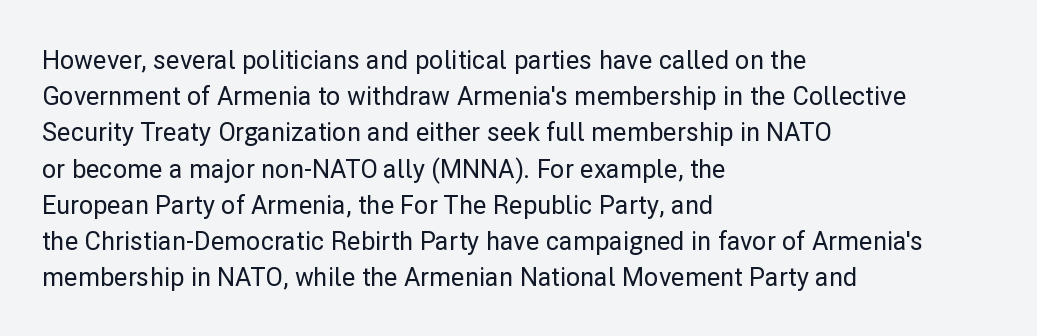
This sample keeps an unexceptional amount of space between lines. Characters follow at the spacing the type designer built in. Leftover space on each line is placed entirely after the last word. Nobody drew a line under any word here. The font's upright variant was chosen for this text.
